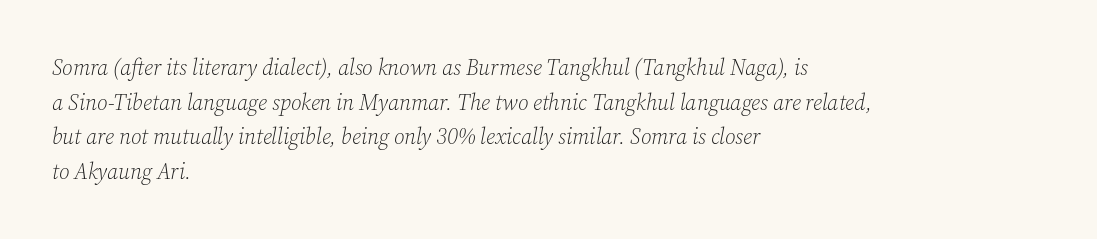
{"italic": "yes", "lean": "right", "slant_degrees": 12, "bold": "no", "underline": "no", "align": "left", "line_spacing": "normal", "line_spacing_ratio": 1.57, "letter_spacing": "normal", "letter_spacing_em": 0.0, "glyph_px": 22}
